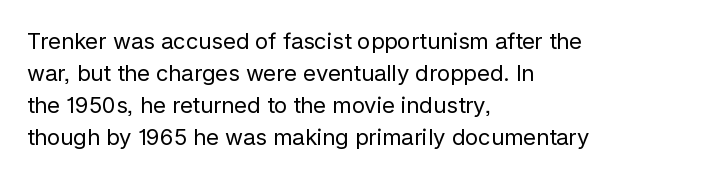
The image shows 22 px text type, upright; set left-aligned, normal line spacing (1.46x), normal letter spacing, not underlined.
